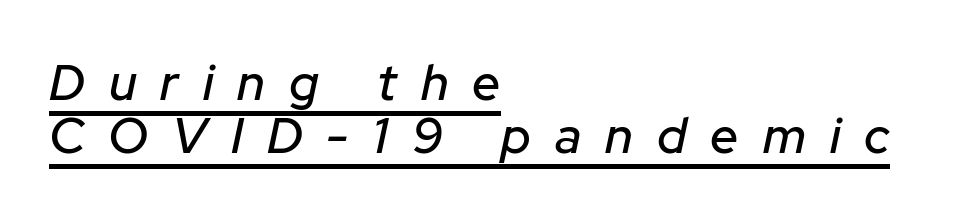
Summary of vertical rhythm: compact, with narrow interline spacing. In terms of posture, this sample is oblique. Display-style spreading of the glyphs; the letterfit is very open. Here the designer chose a conventional face with non-uniform glyph widths. A continuous stroke trails under the words, as in a hyperlink.
